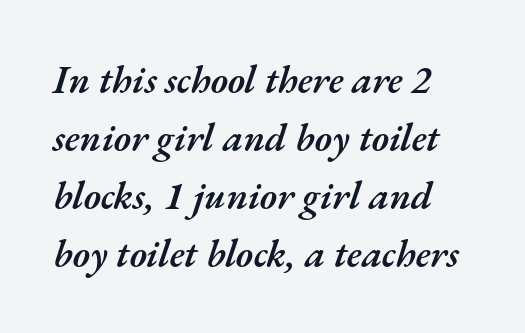
The image shows 39 px semibold type, italic (leaning right); set normal line spacing (1.49x), normal letter spacing, not underlined; medium stroke contrast and a small x-height.
